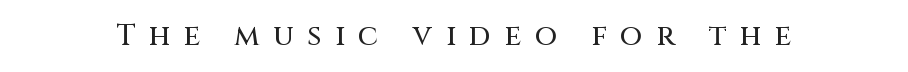
{"serif": "no", "italic": "no", "width": "normal", "stroke_contrast": "medium", "x_height": "large", "monospaced": "no", "underline": "no", "letter_spacing": "wide", "letter_spacing_em": 0.47, "glyph_px": 29}
